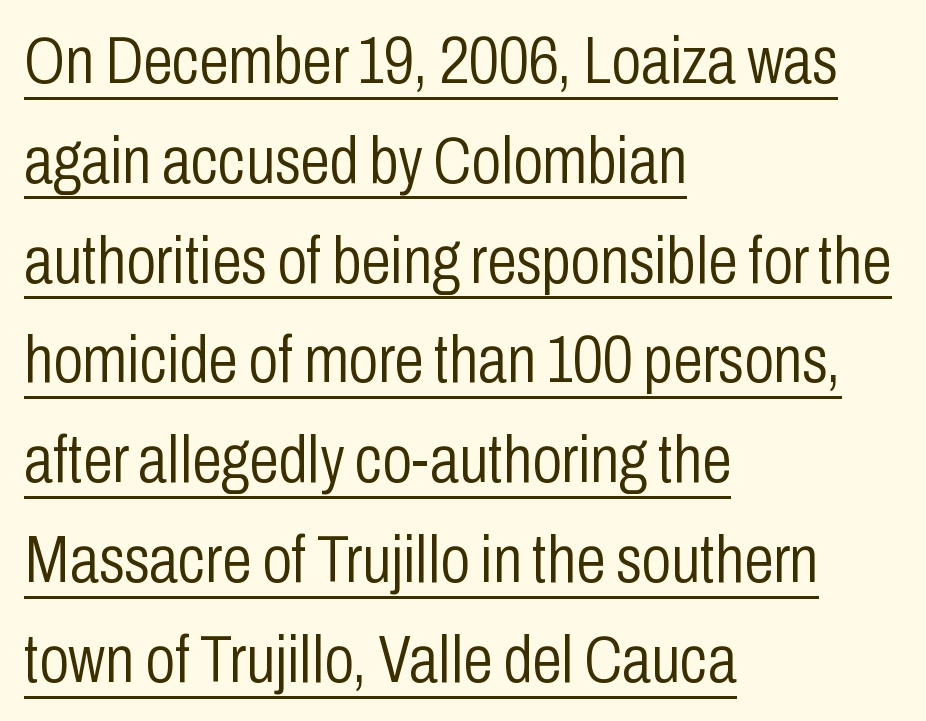
Underlining? Definitely there. Vertical strokes here are truly vertical. The rag falls on the right side of this text block. Summary of vertical rhythm: regular, with standard interline spacing. Examine the stroke ends and you'll find no serifs. Stems and bowls with no extra thickness — not bold.
